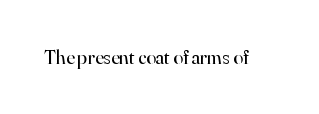
Posture: upright roman. Short note: letters normally spaced. The weight would be labelled regular, book, light, or lighter still. Lines of text with bare space underneath.
